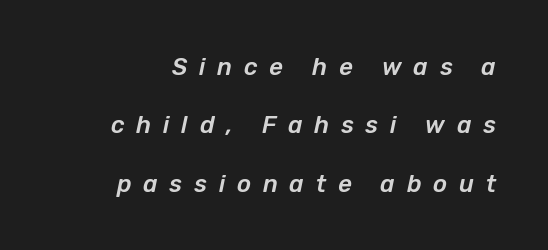
The image shows 24 px text type, italic (leaning right); set loose line spacing (2.43x), unusually wide letter spacing (+0.49 em), not underlined.
